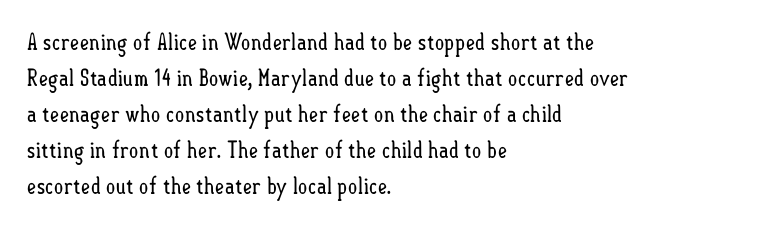
{"italic": "no", "bold": "no", "underline": "no", "align": "left", "line_spacing": "normal", "line_spacing_ratio": 1.56, "letter_spacing": "normal", "letter_spacing_em": 0.0, "glyph_px": 23}
